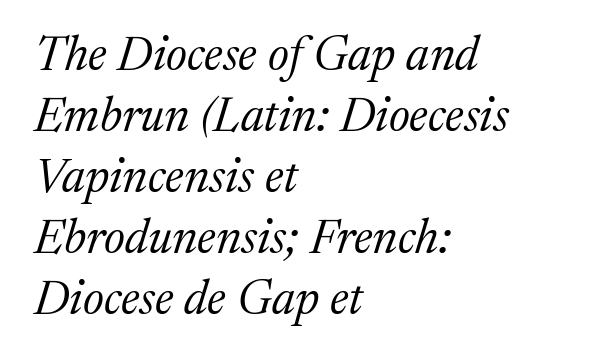
Summary of weight: not heavy and not bold. The horizontal fit of the characters is conventional and even. Posture: slanted. This rendering uses left alignment, leaving the right contour irregular.
